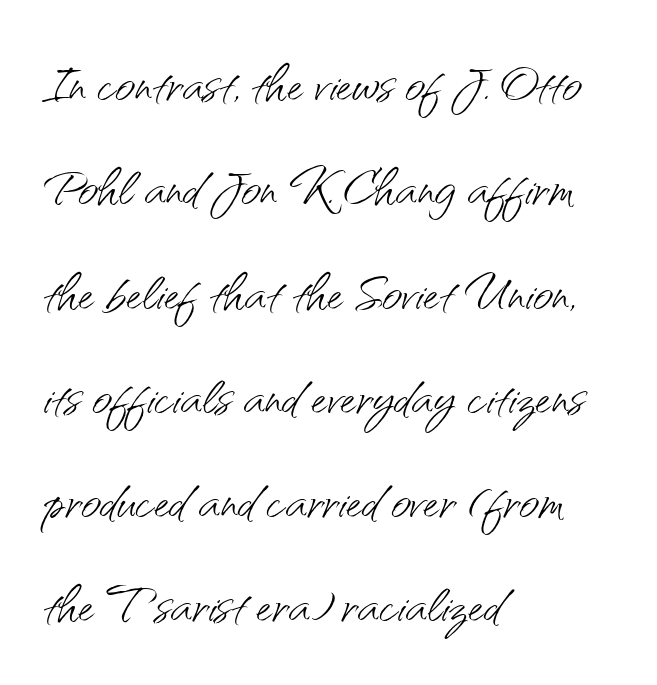
Examine the stroke ends and you'll find no serifs. Words appear dense and cohesive because spacing is normal. This reads as an unemphasized weight, regular at the heaviest. Each line starts at the same left margin while the right side varies.
